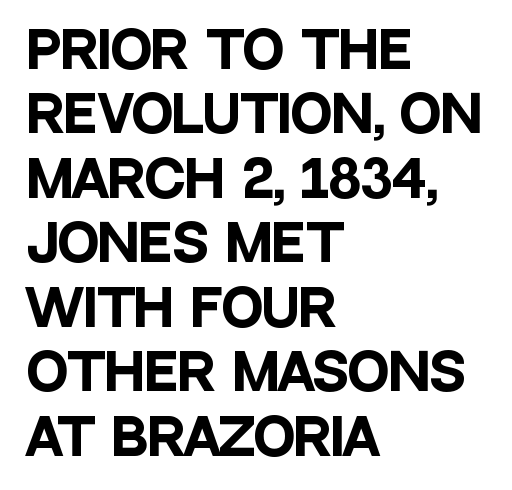
{"serif": "no", "italic": "no", "bold": "yes", "weight": "heavy", "width": "condensed", "stroke_contrast": "low", "x_height": "large", "monospaced": "no", "underline": "no", "align": "left", "line_spacing": "normal", "line_spacing_ratio": 1.29, "letter_spacing": "normal", "letter_spacing_em": 0.0, "glyph_px": 50}
